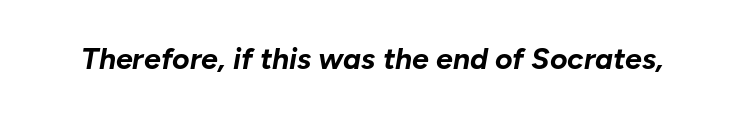
The image shows 30 px bold type, italic (leaning right); set normal letter spacing, not underlined; low stroke contrast and a medium x-height.
